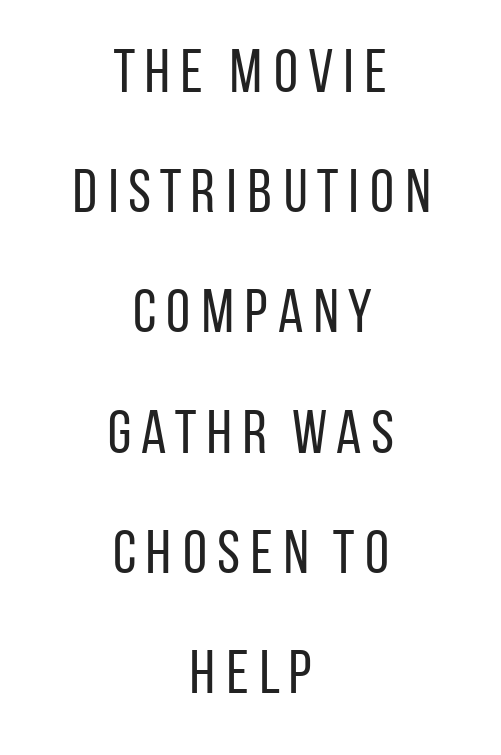
This rendering features lettering with no underline. Students, observe: this is what heavily led, spacious text looks like. These lines stack symmetrically, like a column narrowing and widening about its center. This is sans-serif lettering, the kind often seen on screens and signage. No letter is thick-stroked: the sample isn't bold. The letters advance in unequal steps, a hallmark of proportional type.
